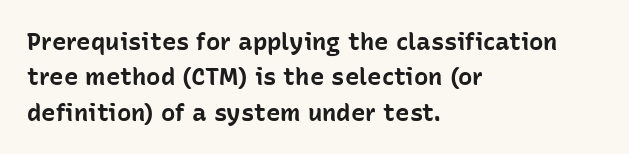
{"italic": "no", "bold": "yes", "underline": "no", "align": "left", "line_spacing": "normal", "line_spacing_ratio": 1.47, "letter_spacing": "normal", "letter_spacing_em": 0.0, "glyph_px": 24}
